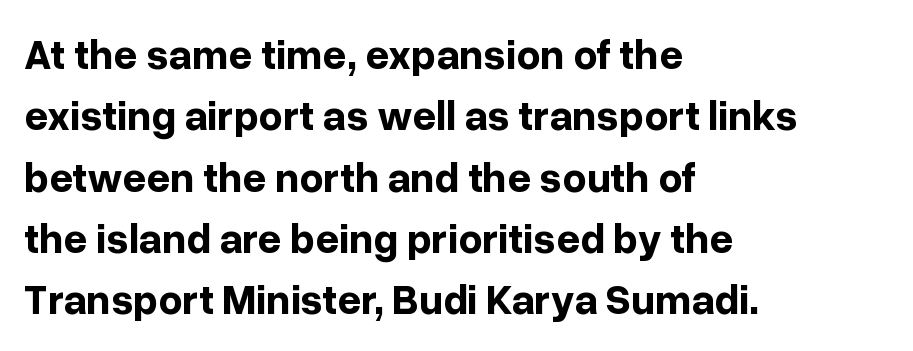
{"serif": "no", "italic": "no", "bold": "yes", "weight": "bold", "width": "normal", "stroke_contrast": "low", "x_height": "medium", "monospaced": "no", "underline": "no", "align": "left", "line_spacing": "normal", "line_spacing_ratio": 1.46, "letter_spacing": "normal", "letter_spacing_em": 0.0, "glyph_px": 42}
